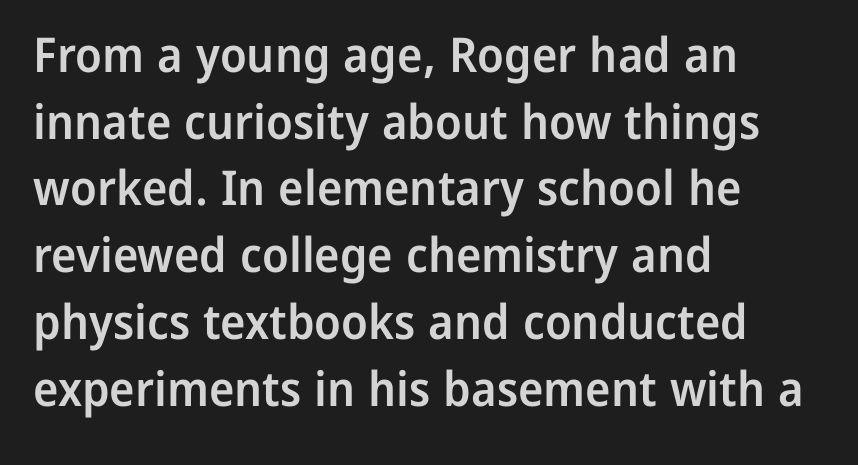
{"serif": "no", "italic": "no", "bold": "semi", "weight": "semibold", "width": "normal", "stroke_contrast": "low", "x_height": "medium", "monospaced": "no", "underline": "no", "align": "left", "line_spacing": "normal", "line_spacing_ratio": 1.39, "letter_spacing": "normal", "letter_spacing_em": 0.0, "glyph_px": 48}
